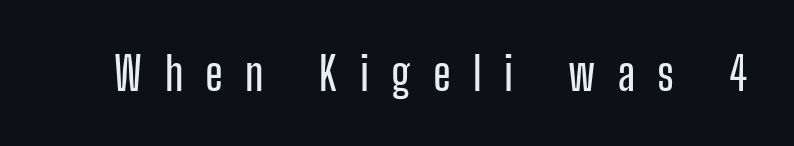
Check the space under the baseline: it is left empty. Examine the stroke ends and you'll find no serifs. Italic? Not at all — the glyphs are vertical. The letters advance in unequal steps, a hallmark of proportional type.
